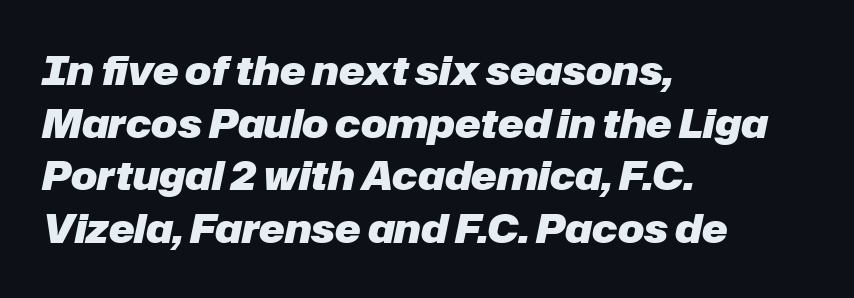
Q: Is the text bold? A: Yes.
Q: Is the text italic (slanted)? A: Yes, it leans right by about 12 degrees.
Q: Is the text underlined? A: No.
Q: How is the paragraph aligned? A: Left-aligned.
Q: Is the spacing between letters normal or unusually wide? A: Normal.
Q: Is the spacing between lines tight, normal or loose? A: Normal.
Q: Width (condensed, normal, or wide)? A: Normal.
Q: Stroke contrast? A: Low.
Q: x-height? A: Medium.
Q: Monospaced? A: No.
